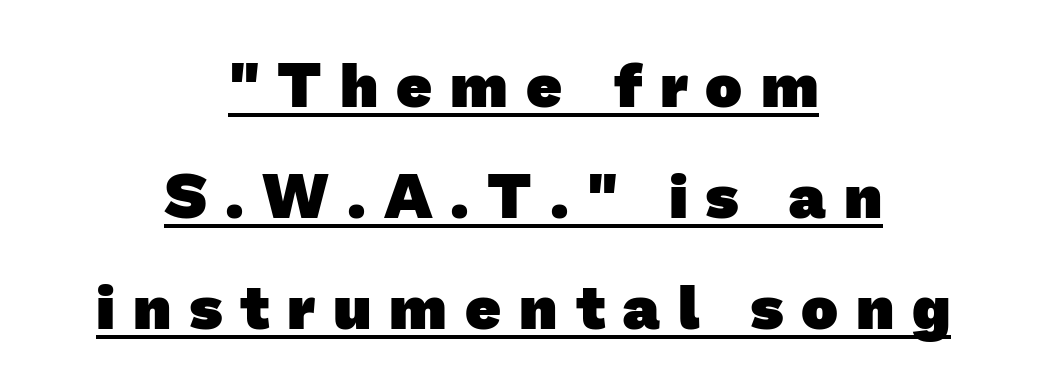
The image shows 62 px heavy sans-serif type; set centered, line spacing 1.79x, unusually wide letter spacing (+0.29 em), underlined; low stroke contrast and a medium x-height.
